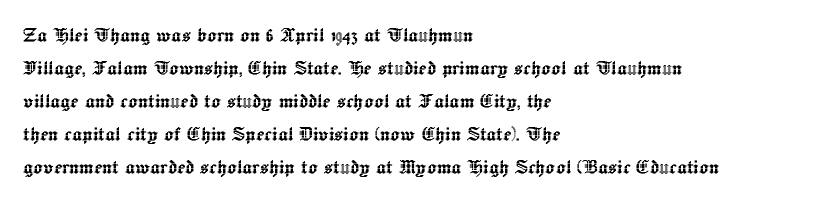
{"italic": "no", "underline": "no", "align": "left", "line_spacing": "normal", "line_spacing_ratio": 1.37, "letter_spacing": "normal", "letter_spacing_em": 0.0, "glyph_px": 24}
